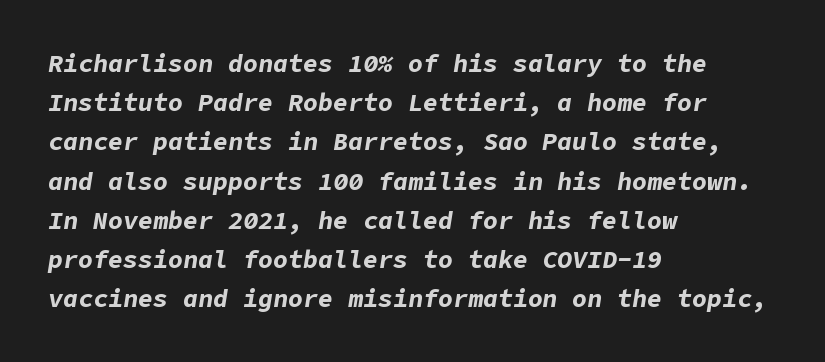
The image shows 25 px bold type, italic (leaning right); set left-aligned, normal line spacing (1.57x), normal letter spacing, not underlined.
